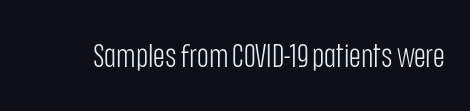
Q: Is the text bold? A: No.
Q: Is the text italic (slanted)? A: No, it is upright.
Q: Is the typeface a serif or a sans-serif typeface? A: Sans-serif.
Q: Is the text underlined? A: No.
Q: Is the spacing between letters normal or unusually wide? A: Normal.
Q: Width (condensed, normal, or wide)? A: Condensed.
Q: Stroke contrast? A: Low.
Q: x-height? A: Large.
Q: Monospaced? A: No.
